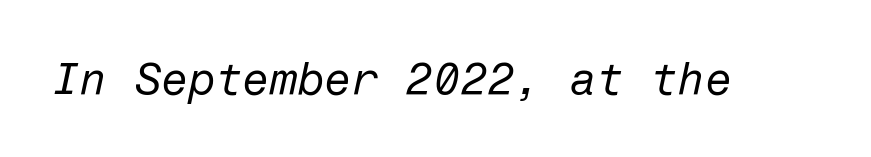
Does the lettering tilt? It does — this is italic. The face looks like a standard text weight, possibly lighter. Type without underlining. The letterforms sit shoulder to shoulder at normal distance.
